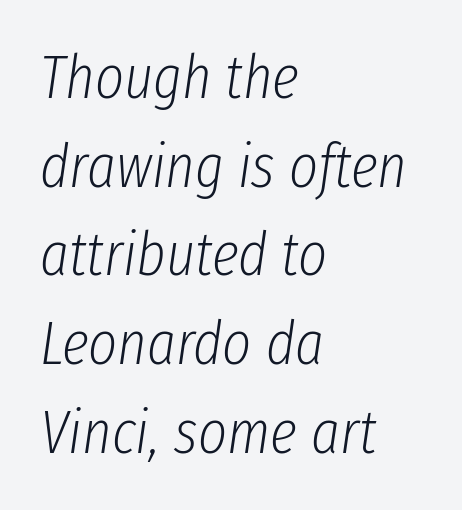
The image shows 62 px light, condensed type, italic (leaning right); set left-aligned, normal line spacing (1.43x), normal letter spacing, not underlined; low stroke contrast and a medium x-height.
